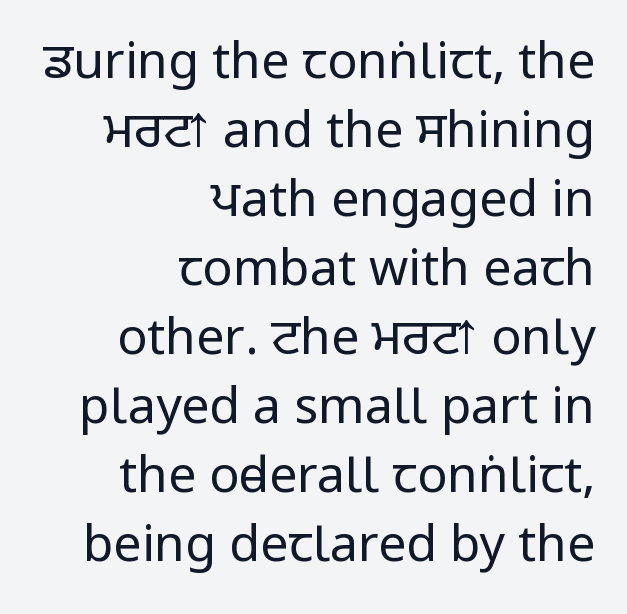
Q: Is the text bold? A: No.
Q: Is the text italic (slanted)? A: No, it is upright.
Q: Is the typeface a serif or a sans-serif typeface? A: Sans-serif.
Q: Is the text underlined? A: No.
Q: How is the paragraph aligned? A: Right-aligned.
Q: Is the spacing between letters normal or unusually wide? A: Normal.
Q: Is the spacing between lines tight, normal or loose? A: Normal.
Q: Width (condensed, normal, or wide)? A: Condensed.
Q: Stroke contrast? A: Low.
Q: x-height? A: Large.
Q: Monospaced? A: No.
